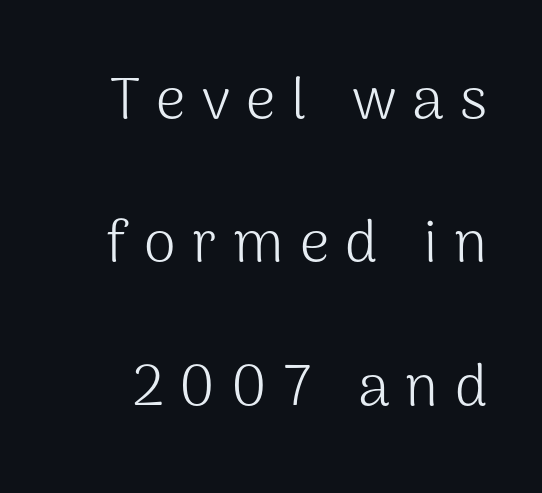
{"serif": "no", "italic": "no", "bold": "no", "weight": "light", "width": "normal", "stroke_contrast": "medium", "x_height": "medium", "monospaced": "no", "underline": "no", "line_spacing": "loose", "line_spacing_ratio": 2.47, "letter_spacing": "wide", "letter_spacing_em": 0.28, "glyph_px": 58}
